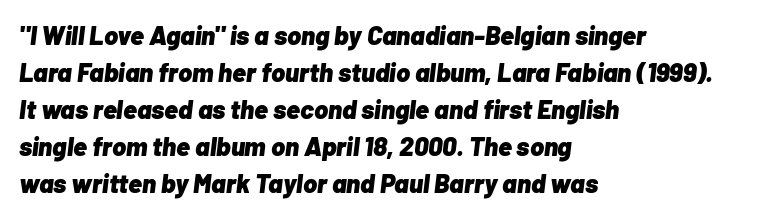
Q: Is the text bold? A: Yes.
Q: Is the text italic (slanted)? A: Yes, it leans right by about 7 degrees.
Q: Is the text underlined? A: No.
Q: How is the paragraph aligned? A: Left-aligned.
Q: Is the spacing between letters normal or unusually wide? A: Normal.
Q: Is the spacing between lines tight, normal or loose? A: Normal.
